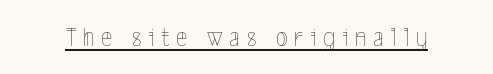
{"italic": "no", "bold": "no", "underline": "yes", "letter_spacing": "wide", "letter_spacing_em": 0.25, "glyph_px": 27}
